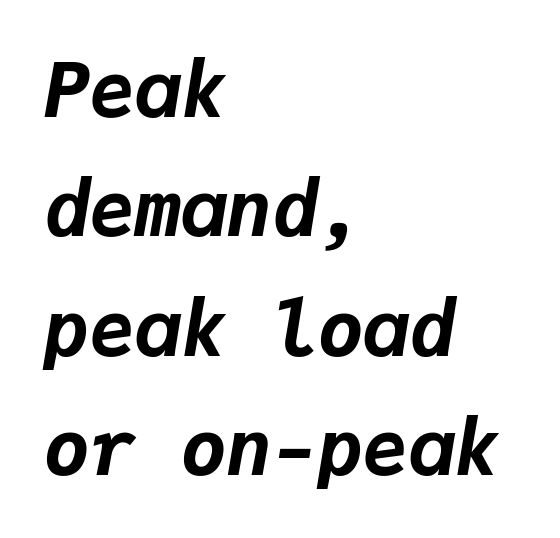
Fixed-width glyphs throughout — classic coding-font behaviour. One glance says typical: line gaps are just what's usual. Is the type slanted? Yes — the strokes lean at a clear angle. What stands out about the letter spacing? Nothing — it is the standard amount. Underlining? Definitely not there. Weight check: bold — yes, fully.
